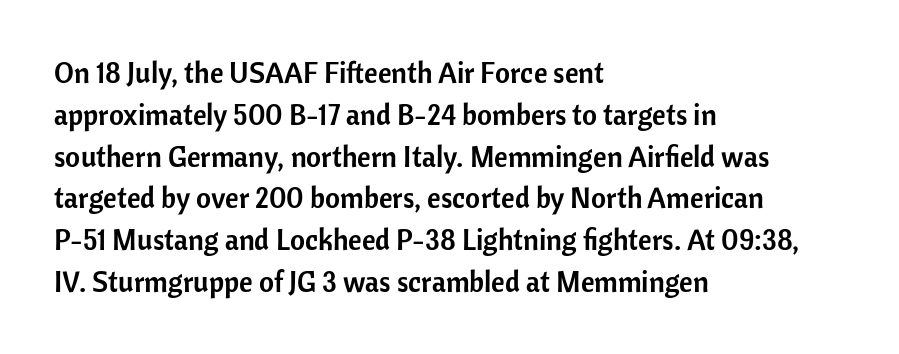
The image shows 29 px sans-serif type, upright; set left-aligned, normal line spacing (1.44x), normal letter spacing, not underlined; low stroke contrast and a medium x-height.
